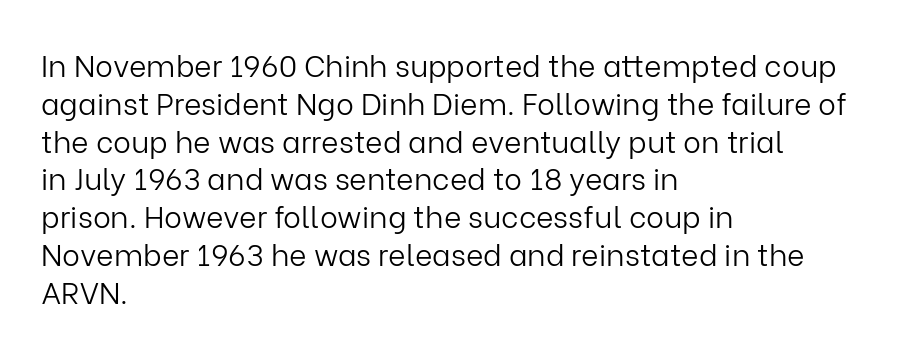
The foot of each line stays bare and open. Stroke thickness stays within the range of a standard reading face or lighter. Does the leading feel generous? No, just average. Here the designer chose a conventional face with non-uniform glyph widths.
